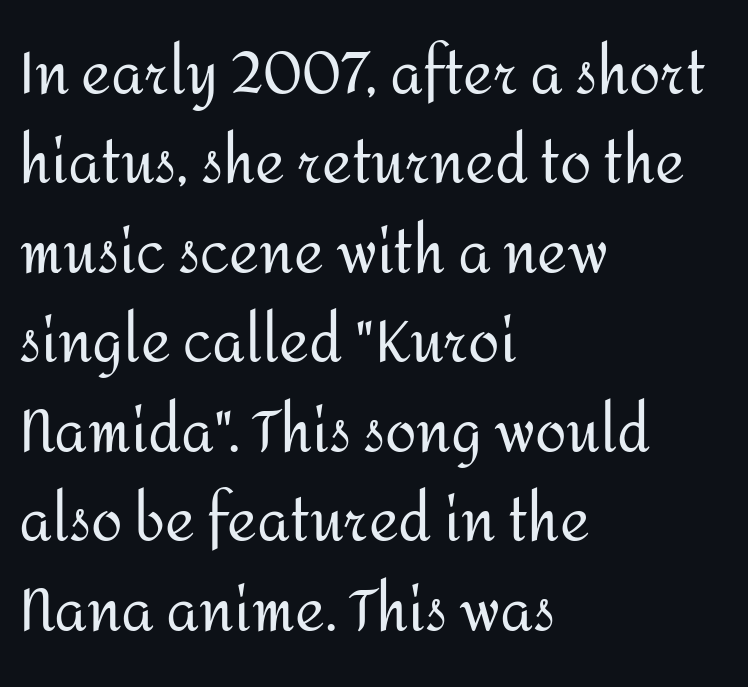
Q: Is the text bold? A: No.
Q: Is the text italic (slanted)? A: No, it is upright.
Q: Is the typeface a serif or a sans-serif typeface? A: Sans-serif.
Q: Is the text underlined? A: No.
Q: How is the paragraph aligned? A: Left-aligned.
Q: Is the spacing between letters normal or unusually wide? A: Normal.
Q: Is the spacing between lines tight, normal or loose? A: Normal.
Q: Width (condensed, normal, or wide)? A: Normal.
Q: Stroke contrast? A: Medium.
Q: x-height? A: Medium.
Q: Monospaced? A: No.
